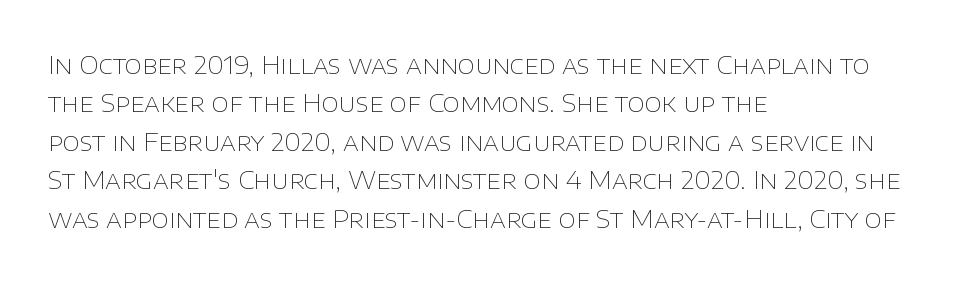
The image shows 25 px text type, upright; set left-aligned, normal line spacing (1.54x), normal letter spacing, not underlined.
